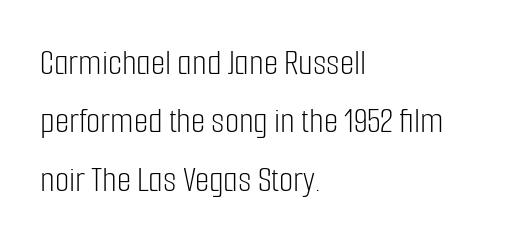
Q: Is the text bold? A: No.
Q: Is the text italic (slanted)? A: No, it is upright.
Q: Is the typeface a serif or a sans-serif typeface? A: Sans-serif.
Q: Is the text underlined? A: No.
Q: How is the paragraph aligned? A: Left-aligned.
Q: Is the spacing between letters normal or unusually wide? A: Normal.
Q: Is the spacing between lines tight, normal or loose? A: Normal.
Q: Width (condensed, normal, or wide)? A: Condensed.
Q: Stroke contrast? A: Low.
Q: x-height? A: Medium.
Q: Monospaced? A: No.
